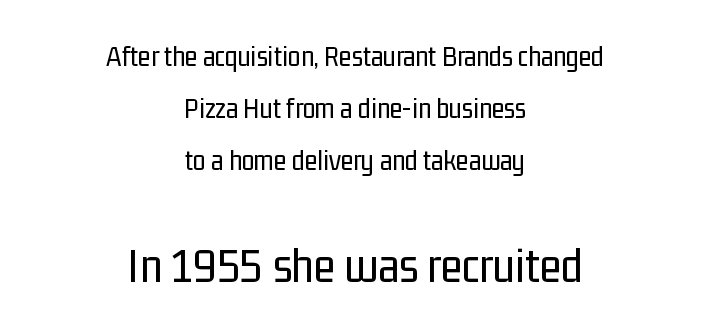
Q: Is the text bold? A: No.
Q: Is the text italic (slanted)? A: No, it is upright.
Q: Is the typeface a serif or a sans-serif typeface? A: Sans-serif.
Q: Is the text underlined? A: No.
Q: How is the paragraph aligned? A: Centered.
Q: Is the spacing between letters normal or unusually wide? A: Normal.
Q: Which block of text is set in a larger size, the first (top) or the second (bottom)? A: The second (bottom) one.
Q: Width (condensed, normal, or wide)? A: Condensed.
Q: Stroke contrast? A: Low.
Q: x-height? A: Medium.
Q: Monospaced? A: No.
